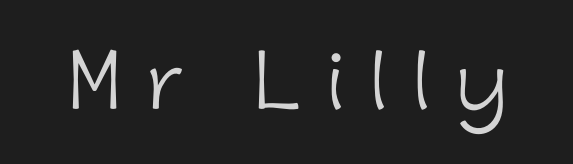
Every character sits straight up, as roman type does. Think of a printed novel: that variable character pitch is what you see here. The cut favours lightness, reaching ordinary text weight at its darkest. Nobody drew a line under any word here. The text was rendered using a sans face with plain stroke endings. Here the glyphs are tracked loosely, breaking word shapes into spaced letters.
